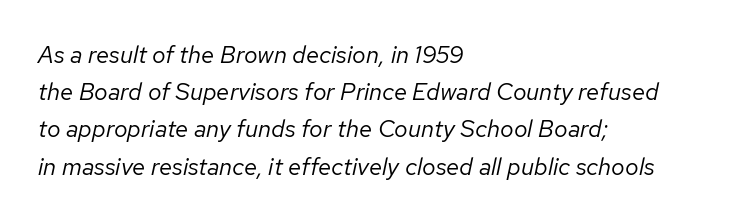
Any mark beneath the type? The region is blank. Glyph-to-glyph distance matches everyday printed text. Would a proofreader flag this as italicized? Yes. In CSS terms this would be text-align: left. Vertical spacing — default.
